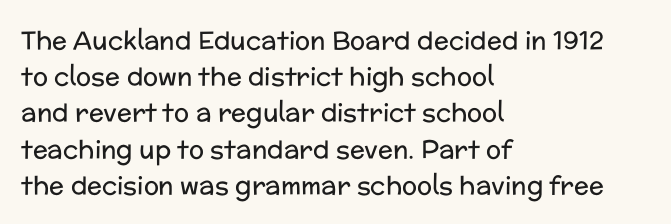
The image shows 25 px text type, upright; set left-aligned, normal line spacing (1.45x), normal letter spacing, not underlined.
